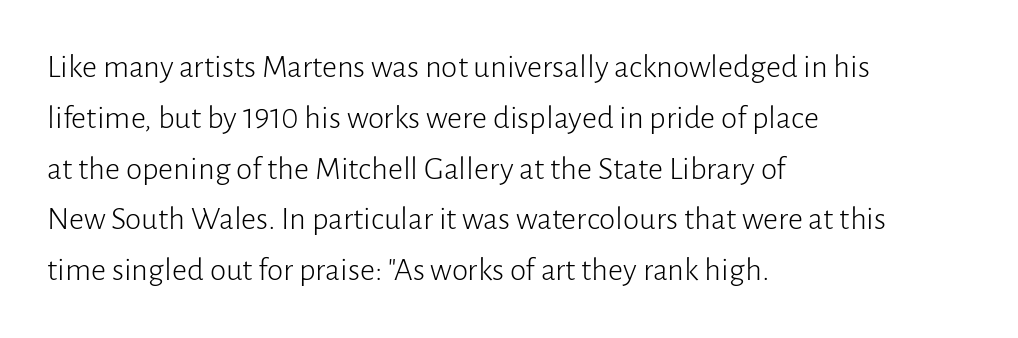
The typeface chosen for these lines omits serifs. In terms of leading, this rendering sits right in the middle. The letterforms sit shoulder to shoulder at normal distance. A student would call this left alignment; a typographer would say flush left, rag right. Note the varied advance widths — an 'i' is clearly narrower than an 'm'. No italicization has been applied; the sample stays upright.
